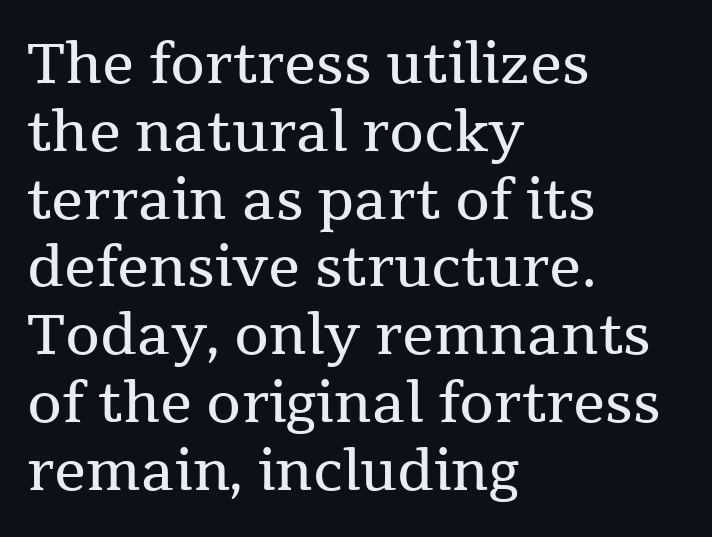
The image shows 56 px regular-weight serif type, upright; set left-aligned, line spacing 1.21x, normal letter spacing, not underlined; medium stroke contrast and a medium x-height.
